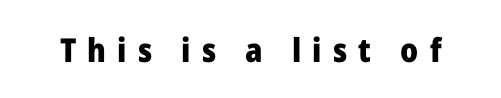
Q: Is the text bold? A: Yes.
Q: Is the text italic (slanted)? A: No, it is upright.
Q: Is the typeface a serif or a sans-serif typeface? A: Sans-serif.
Q: Is the text underlined? A: No.
Q: Is the spacing between letters normal or unusually wide? A: Unusually wide.
Q: Width (condensed, normal, or wide)? A: Normal.
Q: Stroke contrast? A: Low.
Q: x-height? A: Medium.
Q: Monospaced? A: No.
